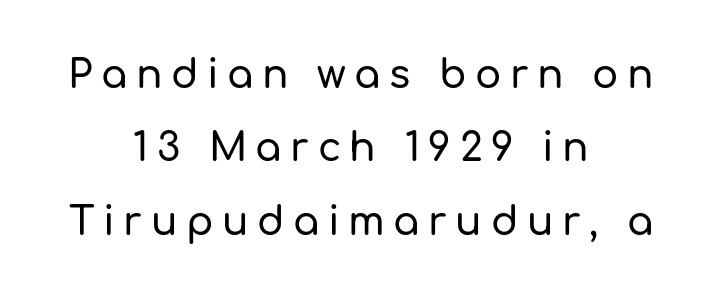
These lines have a slow, spaced-out rhythm from letter to letter. Neither beginnings nor endings align; midpoints do. Letters rest on an invisible, unmarked baseline. Serifs: no, the terminals of the letterforms are clean.
